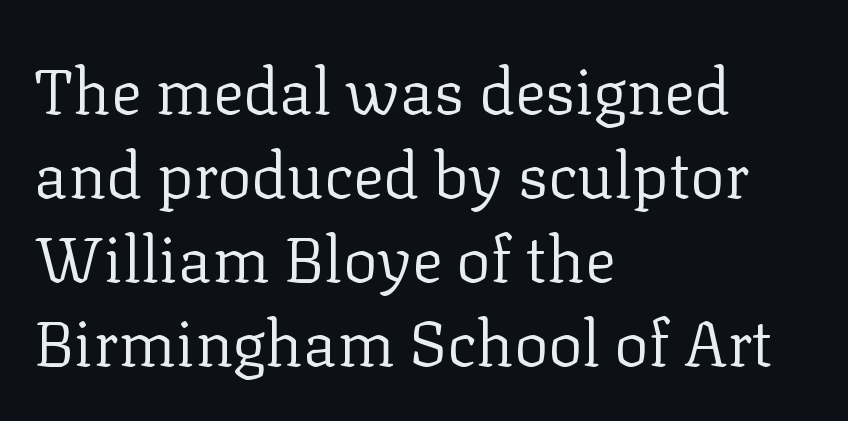
The gap between lines stays unmarked. A classic flush-left, rag-right setting is used for this passage. You could call the tracking neutral — neither tight nor loose. Varying glyph widths throughout — classic text-font behaviour. Regular leading. Old-style or modern, the face here clearly has serifs.
